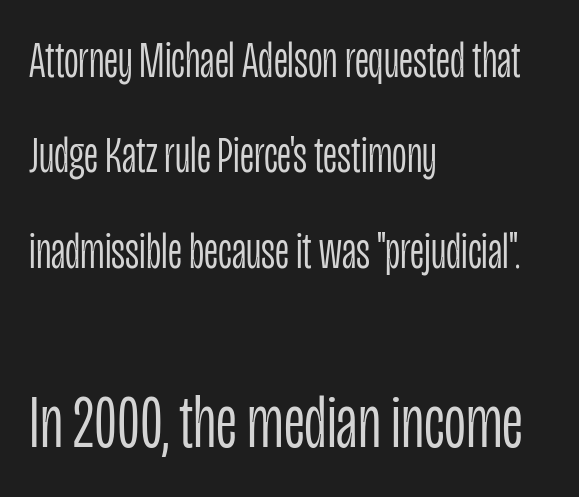
Q: Is the text bold? A: No.
Q: Is the text italic (slanted)? A: No, it is upright.
Q: Is the typeface a serif or a sans-serif typeface? A: Sans-serif.
Q: Is the text underlined? A: No.
Q: How is the paragraph aligned? A: Left-aligned.
Q: Is the spacing between letters normal or unusually wide? A: Normal.
Q: Which block of text is set in a larger size, the first (top) or the second (bottom)? A: The second (bottom) one.
Q: Width (condensed, normal, or wide)? A: Condensed.
Q: Stroke contrast? A: Low.
Q: x-height? A: Large.
Q: Monospaced? A: No.
